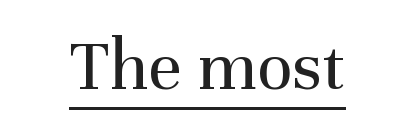
The image shows 74 px regular-weight serif type, upright; set centered, normal letter spacing, underlined; medium stroke contrast and a medium x-height.
